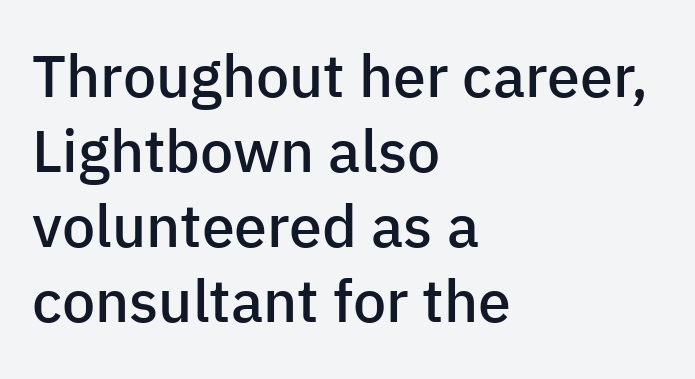
Q: Is the text bold? A: Semi-bold.
Q: Is the text italic (slanted)? A: No, it is upright.
Q: Is the typeface a serif or a sans-serif typeface? A: Sans-serif.
Q: Is the text underlined? A: No.
Q: How is the paragraph aligned? A: Left-aligned.
Q: Is the spacing between letters normal or unusually wide? A: Normal.
Q: Is the spacing between lines tight, normal or loose? A: Normal.
Q: Width (condensed, normal, or wide)? A: Normal.
Q: Stroke contrast? A: Low.
Q: x-height? A: Medium.
Q: Monospaced? A: No.
